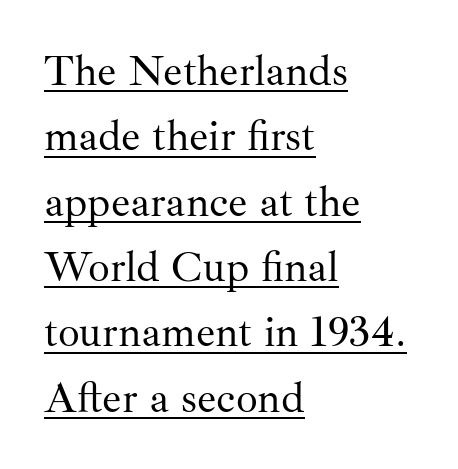
The passage shown stacks its lines at a standard gap. Think of a printed novel: that variable character pitch is what you see here. The type is set solid horizontally, with unmodified tracking. The axis of the letterforms is exactly vertical.
